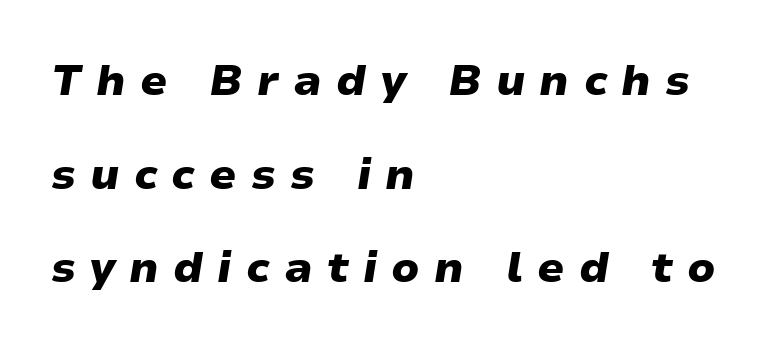
Q: Is the text bold? A: Yes.
Q: Is the text italic (slanted)? A: Yes, it leans right by about 9 degrees.
Q: Is the text underlined? A: No.
Q: How is the paragraph aligned? A: Left-aligned.
Q: Is the spacing between letters normal or unusually wide? A: Unusually wide.
Q: Is the spacing between lines tight, normal or loose? A: Loose.
Q: Width (condensed, normal, or wide)? A: Wide.
Q: Stroke contrast? A: Low.
Q: x-height? A: Medium.
Q: Monospaced? A: No.
